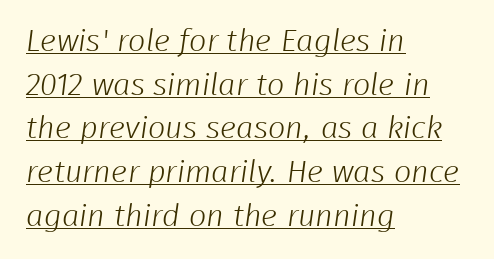
{"serif": "no", "bold": "no", "weight": "light", "width": "normal", "stroke_contrast": "low", "x_height": "medium", "monospaced": "no", "underline": "yes", "align": "left", "line_spacing": "normal", "line_spacing_ratio": 1.41, "letter_spacing": "normal", "letter_spacing_em": 0.0, "glyph_px": 31}
